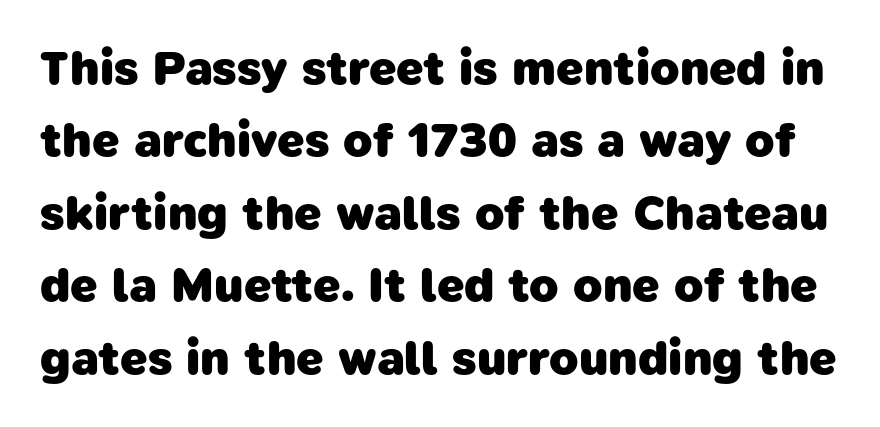
Spacing verdict: proportional, widths tailored to each character. The sample has been set heavy, in full bold. Quick note: interline space is typical. The line texture is even and compact thanks to regular tracking.
